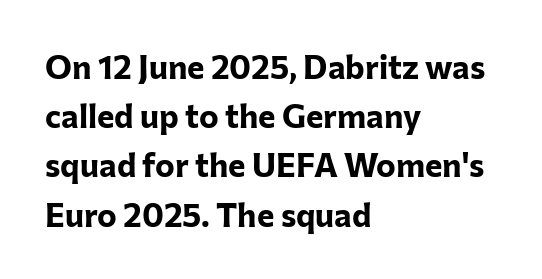
The image shows 33 px bold sans-serif type, upright; set left-aligned, normal line spacing (1.49x), normal letter spacing, not underlined; low stroke contrast and a medium x-height.
